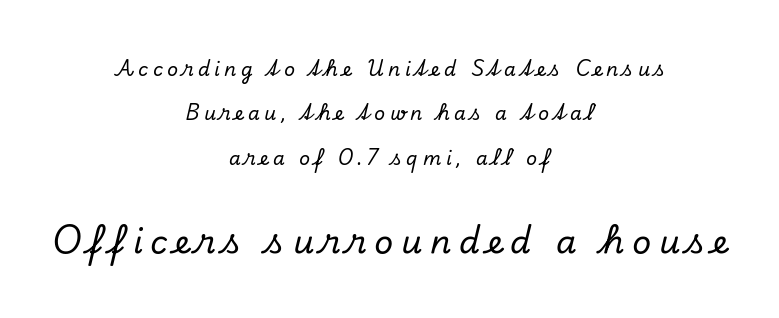
{"serif": "yes", "italic": "yes", "lean": "right", "slant_degrees": 13, "width": "normal", "stroke_contrast": "low", "x_height": "small", "monospaced": "no", "underline": "no", "align": "center", "line_spacing": "loose", "line_spacing_ratio": 2.33, "letter_spacing": "wide", "letter_spacing_em": 0.23, "larger_block": "second", "size_ratio": 1.74, "glyph_px": 33}
